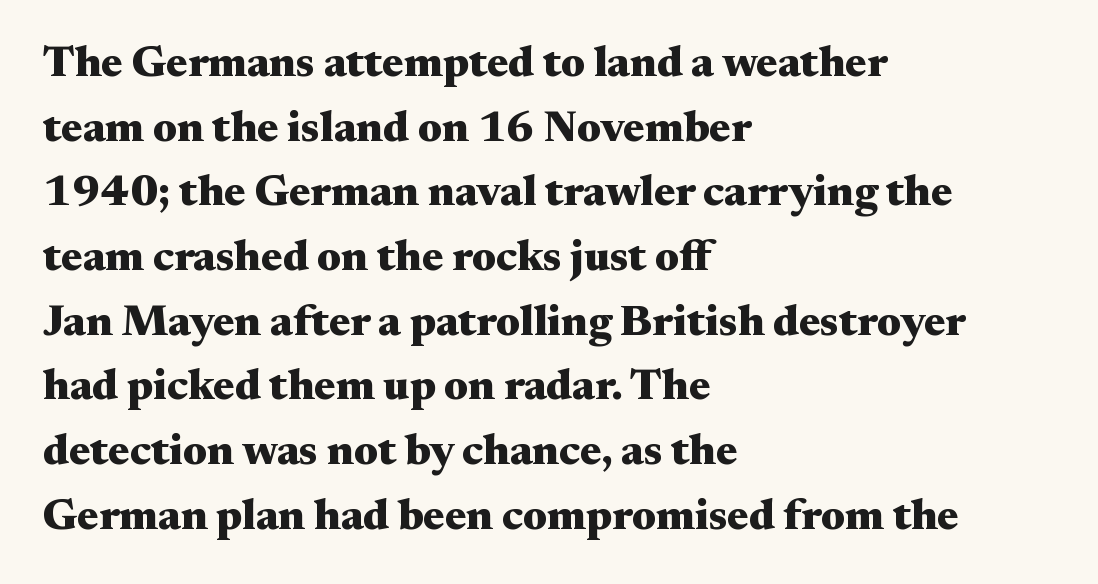
In CSS terms this would be text-align: left. Unlike a clean sans, this face finishes its strokes with serifs. Regarding leading, the lines here are spaced in the standard way. Posture: straight, roman, zero tilt.
